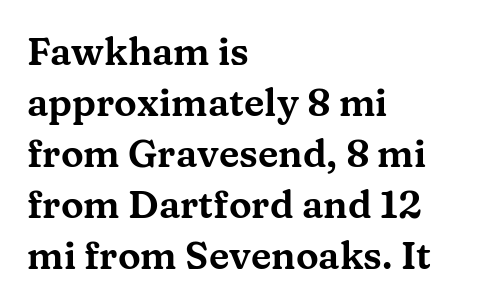
Lines of text with bare space underneath. To sum up the face: it has serifs. Character widths vary here, with narrow letters taking less room than wide ones. A student would call this left alignment; a typographer would say flush left, rag right.
